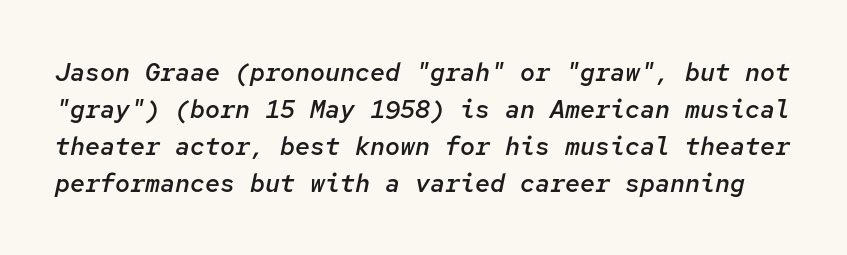
The image shows 25 px text type, italic (leaning right); set normal line spacing (1.48x), normal letter spacing, not underlined.
